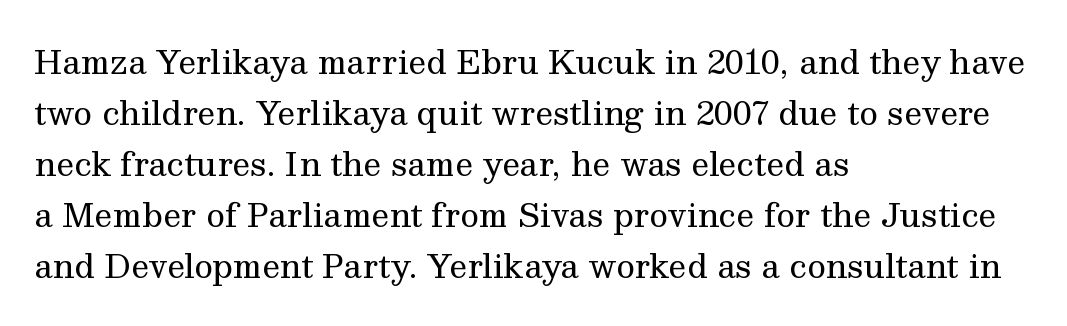
Honestly, the letter spacing is just normal — you wouldn't notice it. Does the copy run flush right? No — it runs flush left. These lines are rendered in a variable-pitch font. Regarding serifs, this sample has them.
